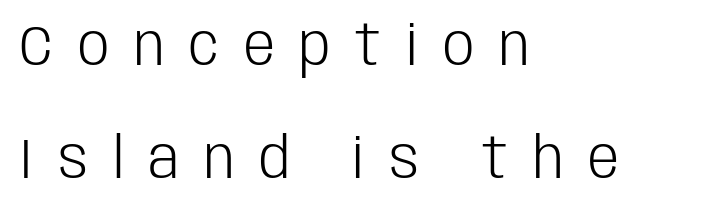
{"serif": "no", "italic": "no", "bold": "no", "weight": "light", "width": "condensed", "stroke_contrast": "low", "x_height": "large", "monospaced": "no", "underline": "no", "align": "left", "line_spacing": "loose", "line_spacing_ratio": 2.01, "letter_spacing": "wide", "letter_spacing_em": 0.44, "glyph_px": 56}
